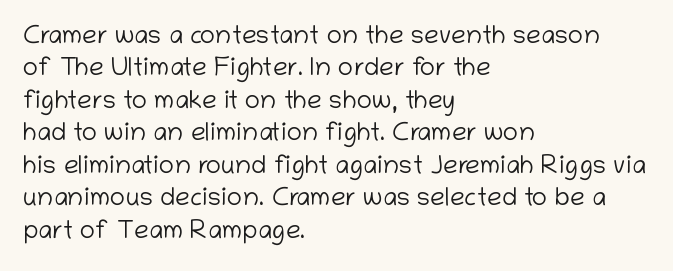
Line spacing here is normal. Nobody touched the tracking dial on this one. Quick note: underline off. Designer's note — italics off, roman on. The lines are quadded left.
